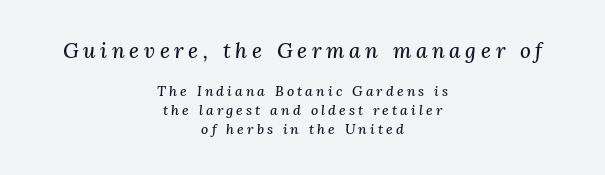
The image shows 21 px text type, italic (leaning right); set centered, normal line spacing (1.36x), unusually wide letter spacing (+0.22 em), not underlined; the first (top) block is 1.5x larger.
